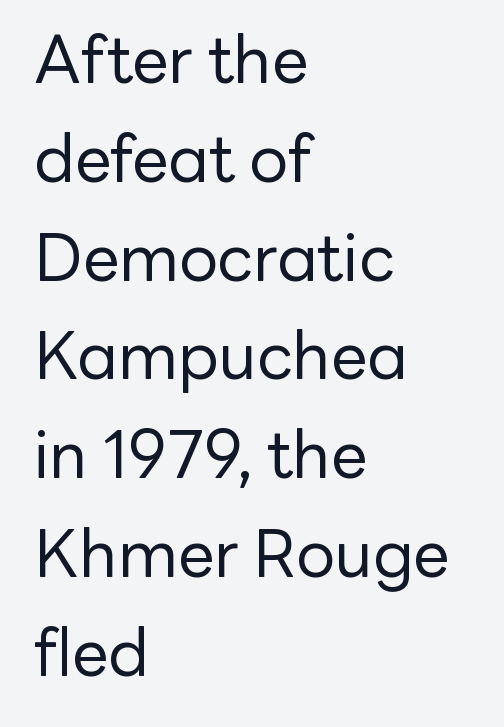
{"serif": "no", "italic": "no", "bold": "no", "weight": "regular", "width": "normal", "stroke_contrast": "low", "x_height": "medium", "monospaced": "no", "underline": "no", "align": "left", "line_spacing": "normal", "line_spacing_ratio": 1.52, "letter_spacing": "normal", "letter_spacing_em": 0.0, "glyph_px": 65}
